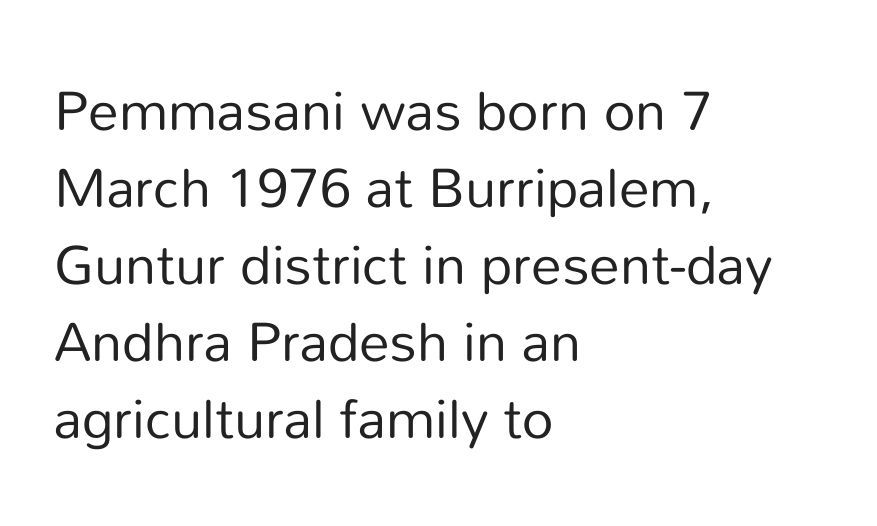
The image shows 55 px regular-weight sans-serif type, upright; set left-aligned, normal line spacing (1.4x), normal letter spacing, not underlined; low stroke contrast and a medium x-height.
